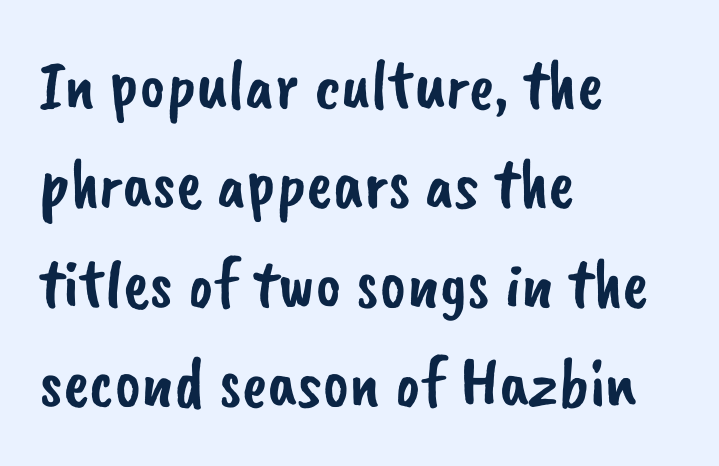
Q: Is the typeface a serif or a sans-serif typeface? A: Sans-serif.
Q: Is the text underlined? A: No.
Q: How is the paragraph aligned? A: Left-aligned.
Q: Is the spacing between letters normal or unusually wide? A: Normal.
Q: Is the spacing between lines tight, normal or loose? A: Normal.
Q: Width (condensed, normal, or wide)? A: Normal.
Q: Stroke contrast? A: Low.
Q: x-height? A: Small.
Q: Monospaced? A: No.
